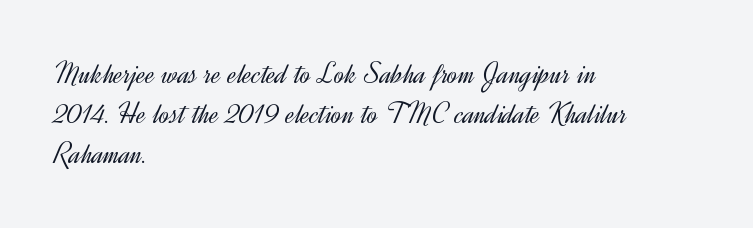
The image shows 31 px light sans-serif type; set left-aligned, normal line spacing (1.29x), normal letter spacing, not underlined; a small x-height.
